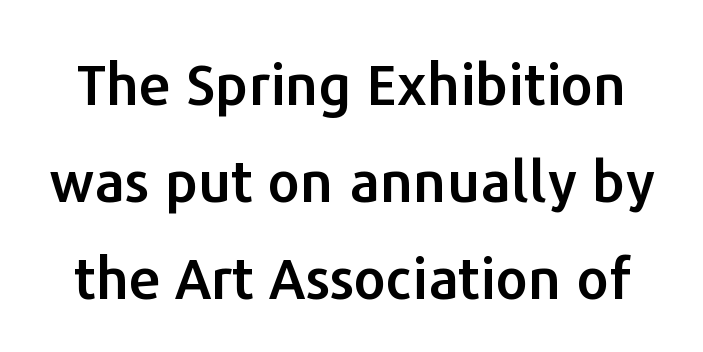
The passage shown is typed in a proportional face where columns would drift. The line-height multiplier appears to be the usual default. Observe the absence of serifs on each vertical stroke in this sample. You could call the tracking neutral — neither tight nor loose.
